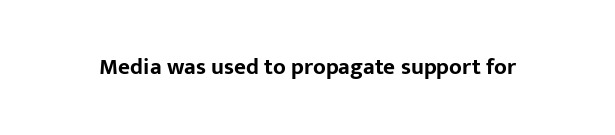
Q: Is the text bold? A: Yes.
Q: Is the text italic (slanted)? A: No, it is upright.
Q: Is the text underlined? A: No.
Q: Is the spacing between letters normal or unusually wide? A: Normal.
